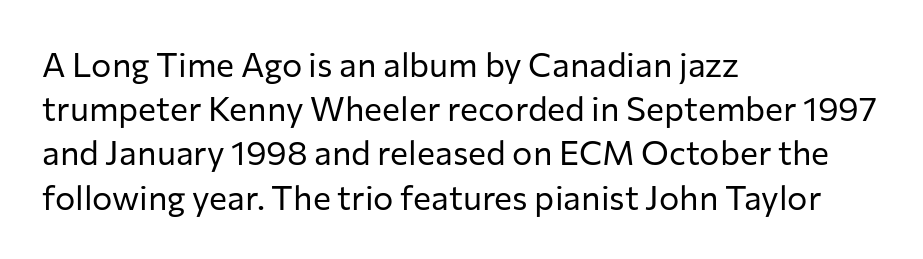
A roman cut, with each character standing at attention. A normal amount of white space separates one row of letters from the next. Is the block centered? No — it sits flush against the left margin. Proportional: the letters do not fall into vertical columns. Caption: standard tracking, unaltered.
